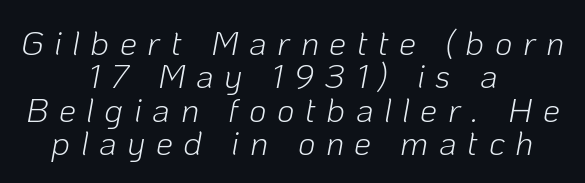
A centered setting, common on invitations and titles, is used for this passage. The rendering inserts visible extra space after every character. The strokes are not fattened; the text isn't bold. Is the type slanted? Yes — the strokes lean at a clear angle. Glance below the letters and you will spot only blank space. The passage shown stacks its lines with hardly any gap.
